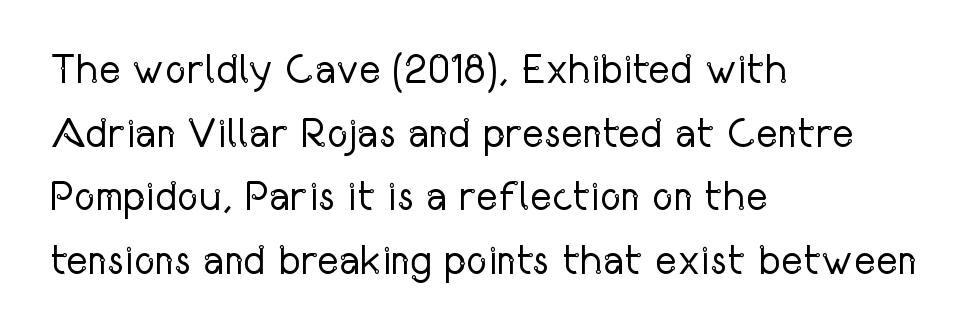
The image shows 41 px regular-weight, condensed sans-serif type, upright; set left-aligned, normal line spacing (1.55x), normal letter spacing, not underlined; low stroke contrast and a medium x-height.
